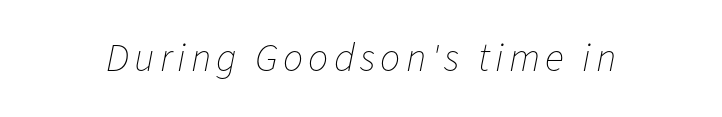
{"italic": "yes", "lean": "right", "slant_degrees": 11, "bold": "no", "weight": "thin", "width": "normal", "stroke_contrast": "low", "x_height": "medium", "monospaced": "no", "underline": "no", "glyph_px": 40}
